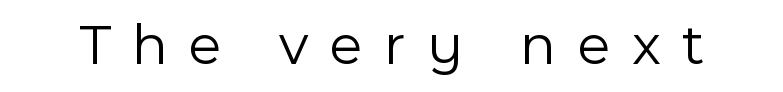
The image shows 59 px light sans-serif type, upright; set unusually wide letter spacing (+0.36 em), not underlined; a medium x-height.
